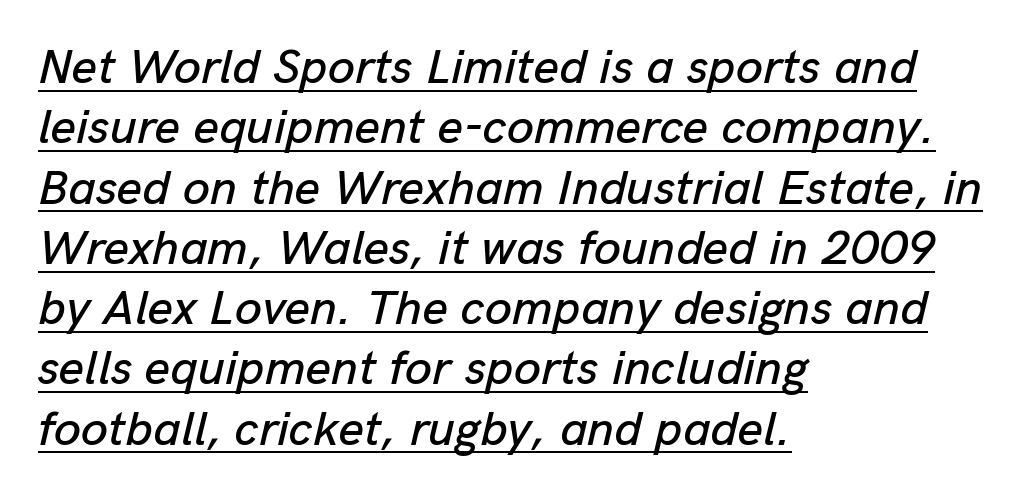
The face used here is proportionally spaced, like ordinary book or web type. These lines keep a tight, regular rhythm from letter to letter. In CSS terms this would be text-align: left. Is there an underline? Yes — a line sits under the letters. Would a proofreader flag this as italicized? Yes.
